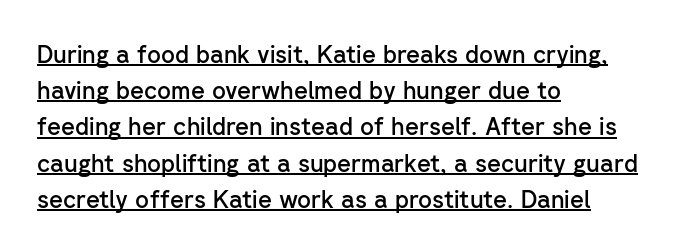
{"italic": "no", "bold": "semi", "underline": "yes", "align": "left", "line_spacing": "normal", "line_spacing_ratio": 1.51, "letter_spacing": "normal", "letter_spacing_em": 0.0, "glyph_px": 24}
